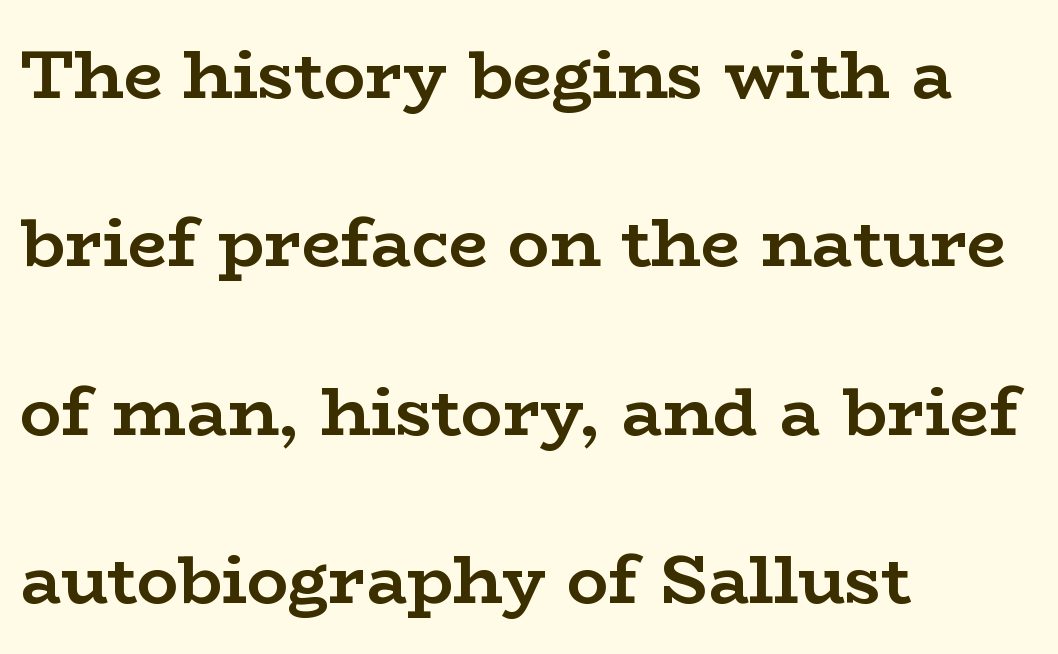
Q: Is the text bold? A: Yes.
Q: Is the text italic (slanted)? A: No, it is upright.
Q: Is the typeface a serif or a sans-serif typeface? A: Serif.
Q: Is the text underlined? A: No.
Q: How is the paragraph aligned? A: Left-aligned.
Q: Is the spacing between letters normal or unusually wide? A: Normal.
Q: Is the spacing between lines tight, normal or loose? A: Loose.
Q: Width (condensed, normal, or wide)? A: Wide.
Q: Stroke contrast? A: Low.
Q: x-height? A: Medium.
Q: Monospaced? A: No.
